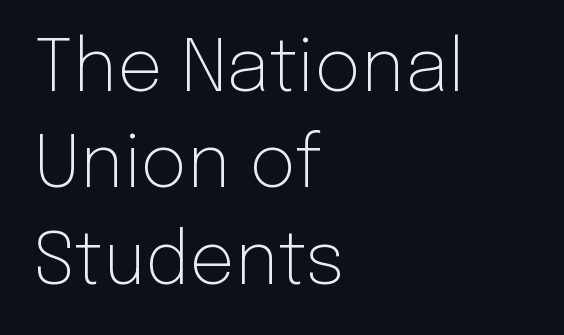
Q: Is the text bold? A: No.
Q: Is the text italic (slanted)? A: No, it is upright.
Q: Is the typeface a serif or a sans-serif typeface? A: Sans-serif.
Q: Is the text underlined? A: No.
Q: How is the paragraph aligned? A: Left-aligned.
Q: Is the spacing between letters normal or unusually wide? A: Normal.
Q: Is the spacing between lines tight, normal or loose? A: Normal.
Q: Width (condensed, normal, or wide)? A: Normal.
Q: Stroke contrast? A: Low.
Q: x-height? A: Medium.
Q: Monospaced? A: No.
